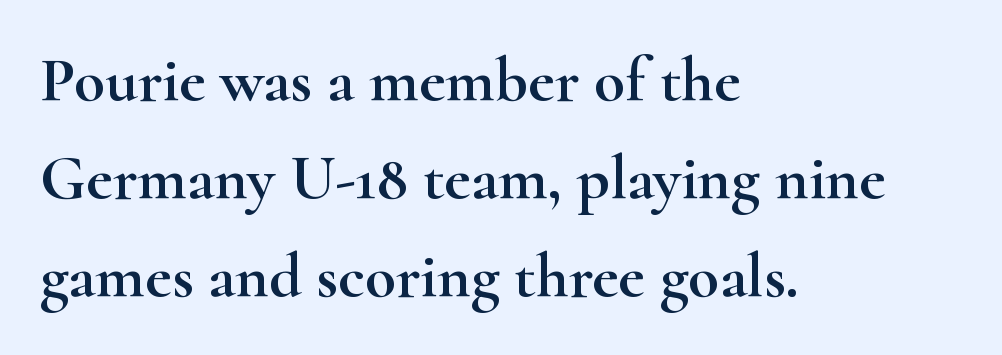
Q: Is the text italic (slanted)? A: No, it is upright.
Q: Is the typeface a serif or a sans-serif typeface? A: Serif.
Q: Is the text underlined? A: No.
Q: How is the paragraph aligned? A: Left-aligned.
Q: Is the spacing between letters normal or unusually wide? A: Normal.
Q: Is the spacing between lines tight, normal or loose? A: Normal.
Q: Width (condensed, normal, or wide)? A: Wide.
Q: Stroke contrast? A: High.
Q: x-height? A: Small.
Q: Monospaced? A: No.
